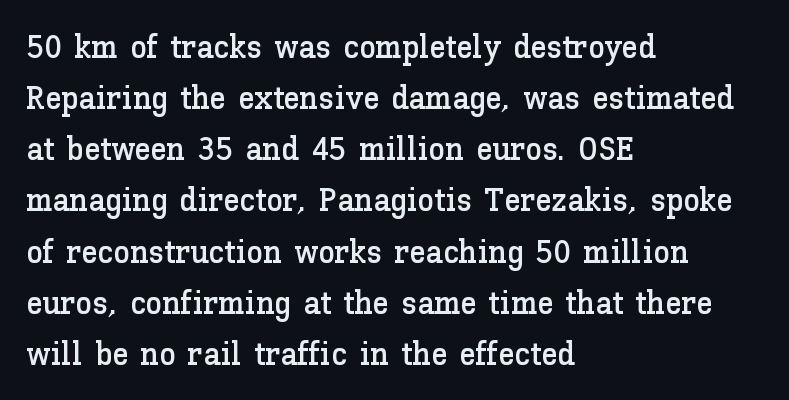
{"italic": "no", "width": "normal", "stroke_contrast": "low", "x_height": "medium", "monospaced": "no", "underline": "no", "align": "left", "line_spacing": "normal", "line_spacing_ratio": 1.55, "letter_spacing": "normal", "letter_spacing_em": 0.0, "glyph_px": 33}
